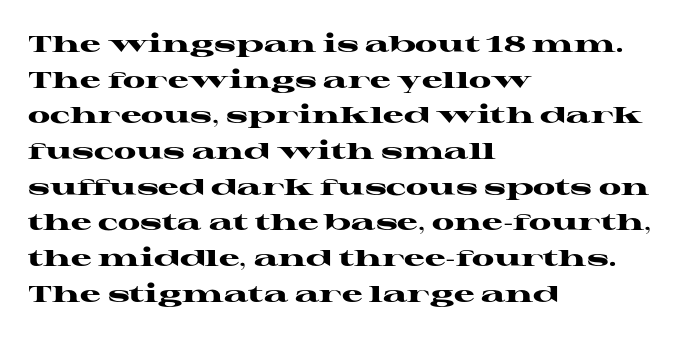
{"italic": "no", "bold": "yes", "underline": "no", "align": "left", "line_spacing": "normal", "line_spacing_ratio": 1.55, "letter_spacing": "normal", "letter_spacing_em": 0.0, "glyph_px": 23}
